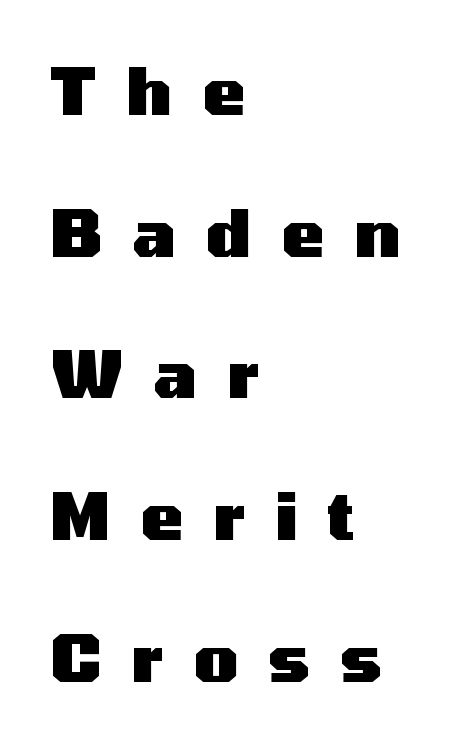
Set as a true bold cut, around the 700 mark. Does the type have serifs? No, each stem ends abruptly. Decoration check: the copy has no underline. Compared with typical paragraphs, the rows here are farther apart.
